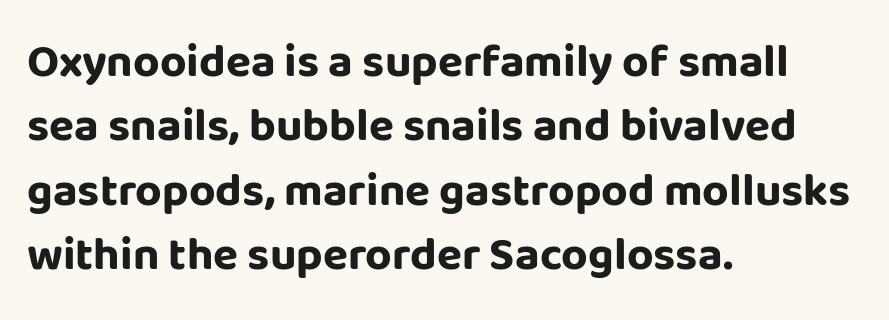
The image shows 46 px bold sans-serif type, upright; set left-aligned, normal line spacing (1.4x), normal letter spacing, not underlined; low stroke contrast and a large x-height.
